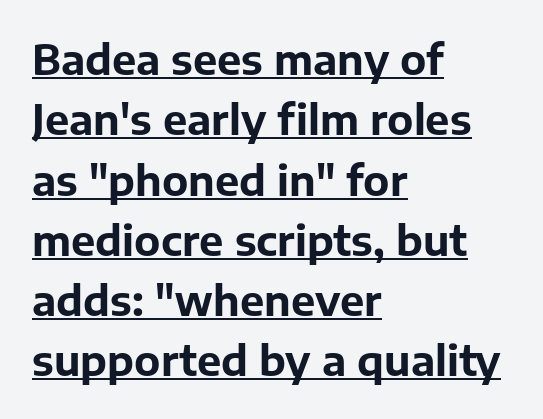
Q: Is the text bold? A: Yes.
Q: Is the text italic (slanted)? A: No, it is upright.
Q: Is the typeface a serif or a sans-serif typeface? A: Sans-serif.
Q: Is the text underlined? A: Yes.
Q: How is the paragraph aligned? A: Left-aligned.
Q: Is the spacing between letters normal or unusually wide? A: Normal.
Q: Is the spacing between lines tight, normal or loose? A: Normal.
Q: Width (condensed, normal, or wide)? A: Normal.
Q: Stroke contrast? A: Low.
Q: x-height? A: Medium.
Q: Monospaced? A: No.
